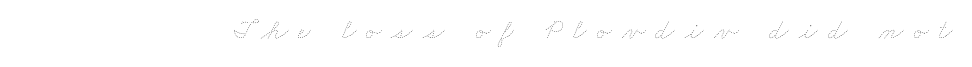
The image shows 28 px thin, wide type; set unusually wide letter spacing (+0.36 em), not underlined; low stroke contrast and a small x-height.
